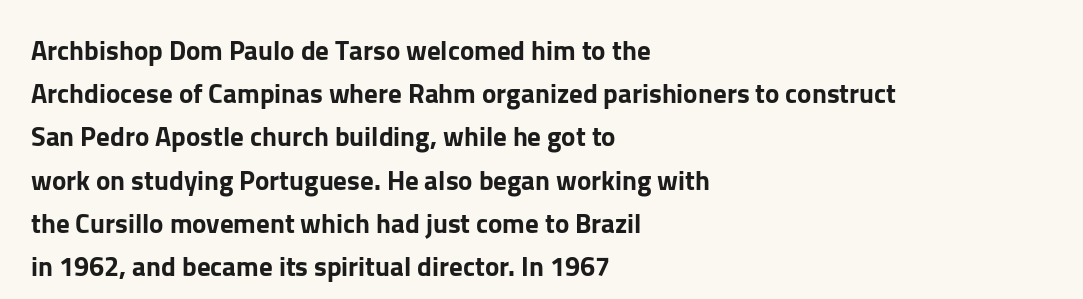
{"italic": "no", "underline": "no", "align": "left", "line_spacing": "normal", "line_spacing_ratio": 1.6, "letter_spacing": "normal", "letter_spacing_em": 0.0, "glyph_px": 27}
